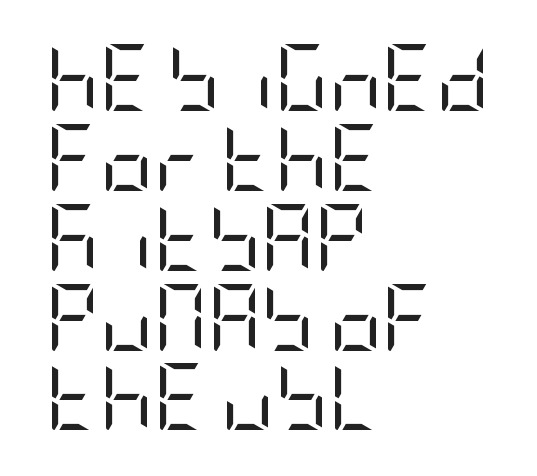
Each line starts at the same left margin while the right side varies. The letters carry no serifs — their stems end cleanly without finishing strokes. The letterforms sit shoulder to shoulder at normal distance. Italic: no, the glyphs are upright roman. Stroke mass is kept to a normal reading level or below. The zone under the glyphs is completely vacant.
